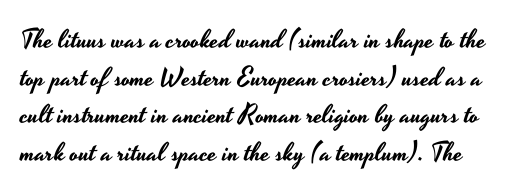
The passage shown has conventional tracking throughout. The leading is moderate, giving the passage an even texture. Nobody drew a line under any word here.
